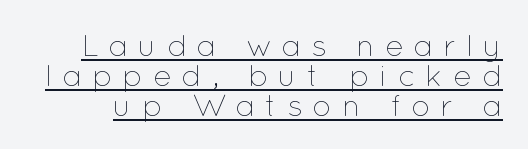
Q: Is the text bold? A: No.
Q: Is the text italic (slanted)? A: No, it is upright.
Q: Is the text underlined? A: Yes.
Q: Is the spacing between letters normal or unusually wide? A: Unusually wide.
Q: Is the spacing between lines tight, normal or loose? A: Tight.
Q: Width (condensed, normal, or wide)? A: Normal.
Q: Stroke contrast? A: Low.
Q: x-height? A: Medium.
Q: Monospaced? A: No.
